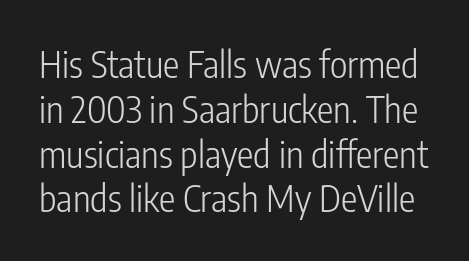
The image shows 37 px light, condensed sans-serif type, upright; set line spacing 1.21x, normal letter spacing, not underlined; low stroke contrast and a medium x-height.
